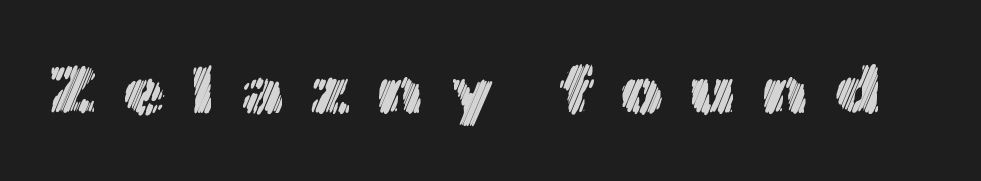
{"italic": "no", "width": "normal", "x_height": "medium", "monospaced": "no", "underline": "no", "letter_spacing": "wide", "letter_spacing_em": 0.38, "glyph_px": 69}
